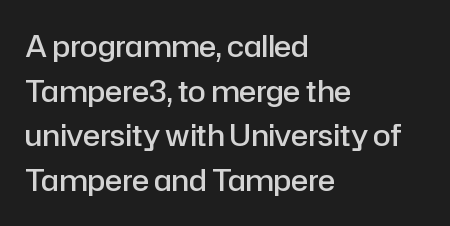
The image shows 29 px semibold sans-serif type, upright; set left-aligned, normal line spacing (1.54x), normal letter spacing, not underlined; low stroke contrast and a medium x-height.
